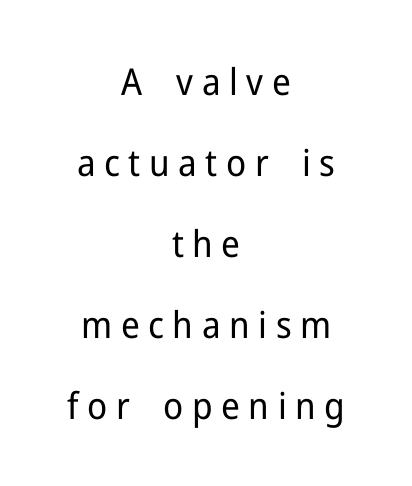
{"serif": "no", "italic": "no", "bold": "no", "weight": "regular", "width": "normal", "stroke_contrast": "low", "x_height": "medium", "monospaced": "no", "underline": "no", "align": "center", "line_spacing": "loose", "line_spacing_ratio": 2.19, "letter_spacing": "wide", "letter_spacing_em": 0.23, "glyph_px": 37}
